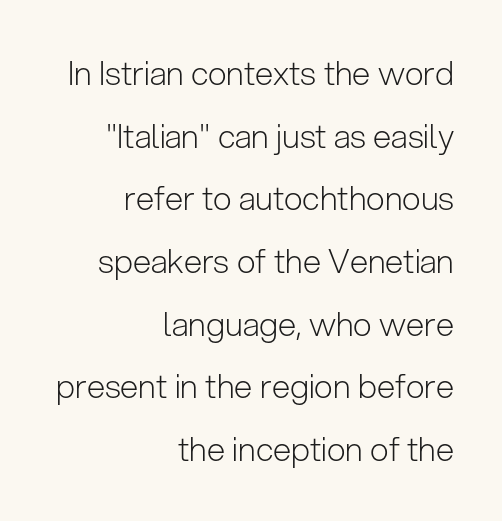
This rendering uses right alignment, leaving the left contour irregular. The letters sit at their default tracking, neither squeezed nor spread. The letters advance in unequal steps, a hallmark of proportional type. Bare-footed words on every line.
